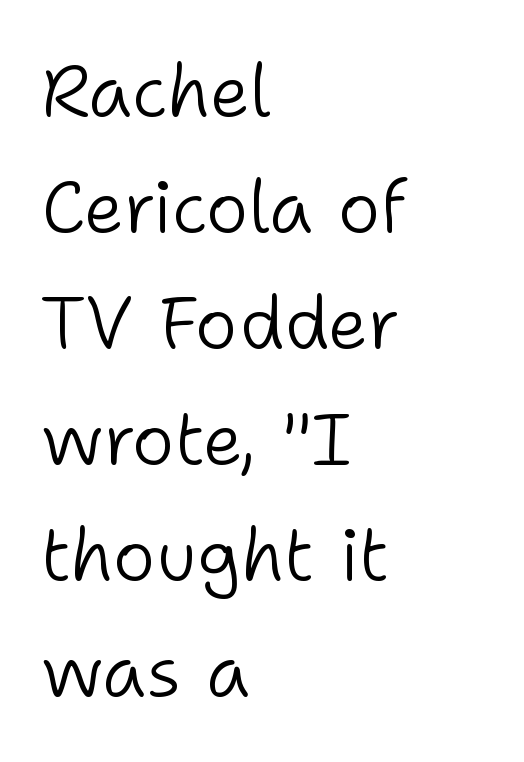
Are there feet on the stems? There aren't — it's a sans. Spacing between characters is what you'd get straight out of the box. A roman cut, with each character standing at attention. Each letter keeps its own natural width here, so spacing adapts to shape. Is there much room between lines? A standard amount, neither cramped nor airy.
